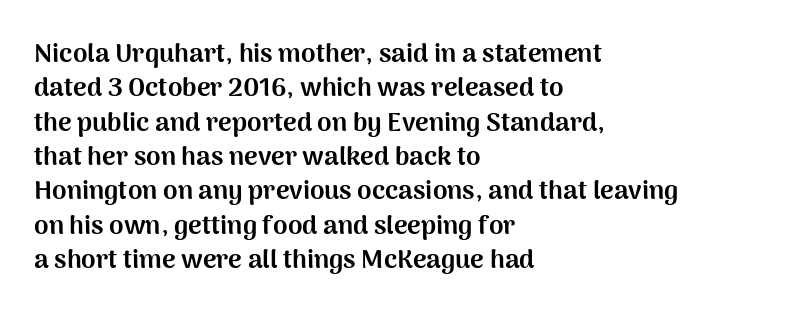
{"italic": "no", "bold": "yes", "underline": "no", "align": "left", "line_spacing": "normal", "line_spacing_ratio": 1.32, "letter_spacing": "normal", "letter_spacing_em": 0.0, "glyph_px": 26}
